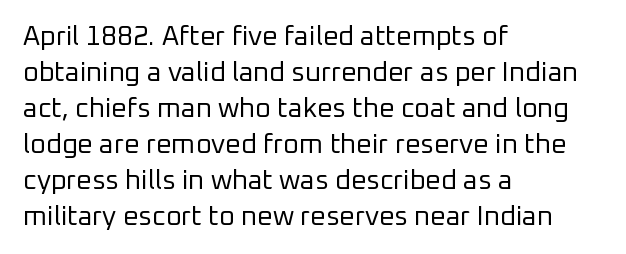
{"italic": "no", "bold": "no", "underline": "no", "align": "left", "line_spacing": "normal", "line_spacing_ratio": 1.33, "letter_spacing": "normal", "letter_spacing_em": 0.0, "glyph_px": 27}
